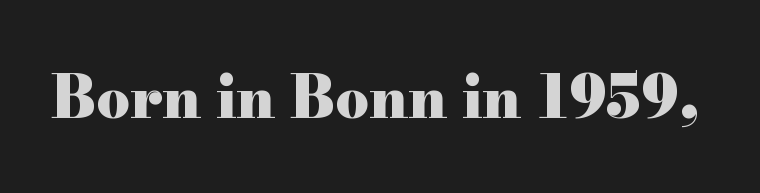
Tracking here is standard; glyphs follow each other at the usual distance. Compared with an ordinary text face, these strokes are far heavier — a full bold. A typesetter would label this face a serif. Plain, unruled lines of type. The letters stand upright; this is a roman face.
